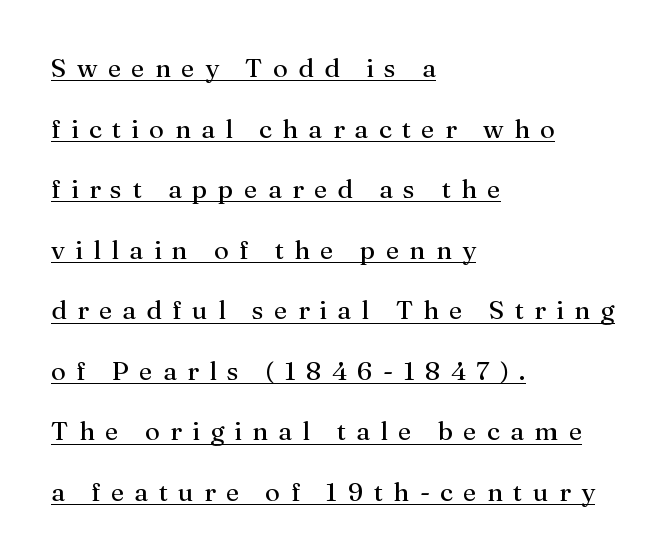
{"italic": "no", "bold": "no", "underline": "yes", "align": "left", "line_spacing": "loose", "line_spacing_ratio": 2.33, "letter_spacing": "wide", "letter_spacing_em": 0.4, "glyph_px": 26}
